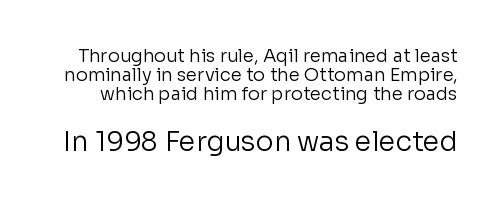
{"italic": "no", "bold": "no", "underline": "no", "line_spacing": "tight", "line_spacing_ratio": 1.06, "letter_spacing": "normal", "letter_spacing_em": 0.0, "larger_block": "second", "size_ratio": 1.5, "glyph_px": 27}
